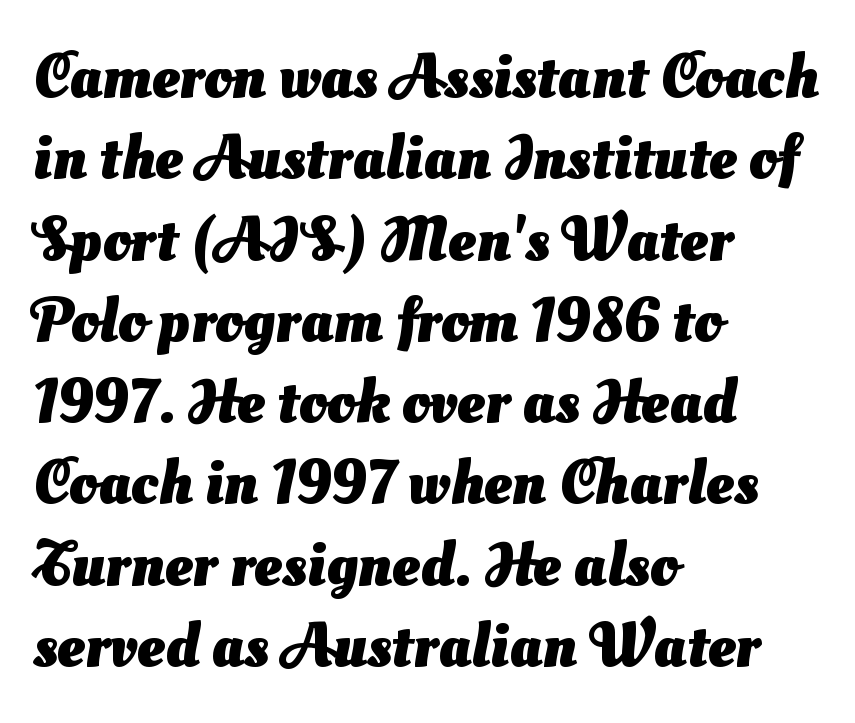
The image shows 63 px heavy sans-serif type; set left-aligned, normal line spacing (1.29x), normal letter spacing, not underlined; medium stroke contrast and a small x-height.
